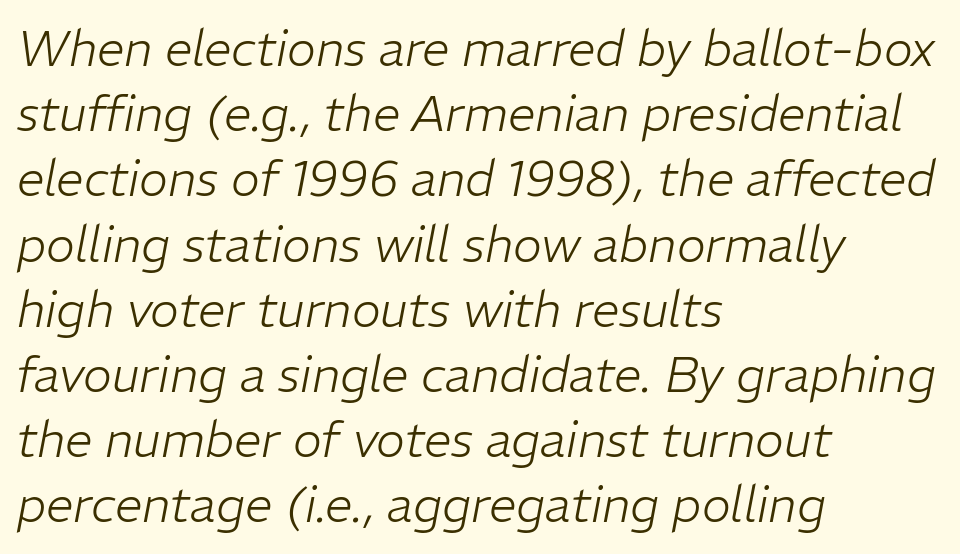
The image shows 49 px light type, italic (leaning right); set left-aligned, normal line spacing (1.33x), normal letter spacing, not underlined; low stroke contrast and a medium x-height.
